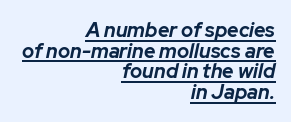
{"italic": "yes", "lean": "right", "slant_degrees": 12, "bold": "yes", "underline": "yes", "align": "right", "line_spacing": "tight", "line_spacing_ratio": 1.03, "letter_spacing": "normal", "letter_spacing_em": 0.0, "glyph_px": 20}
